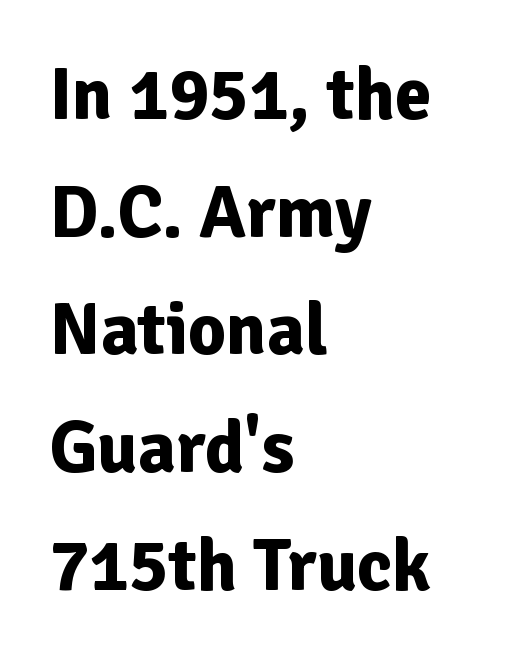
{"serif": "no", "italic": "no", "bold": "yes", "weight": "bold", "width": "normal", "stroke_contrast": "low", "x_height": "medium", "monospaced": "no", "underline": "no", "align": "left", "line_spacing": "normal", "line_spacing_ratio": 1.59, "letter_spacing": "normal", "letter_spacing_em": 0.0, "glyph_px": 74}
